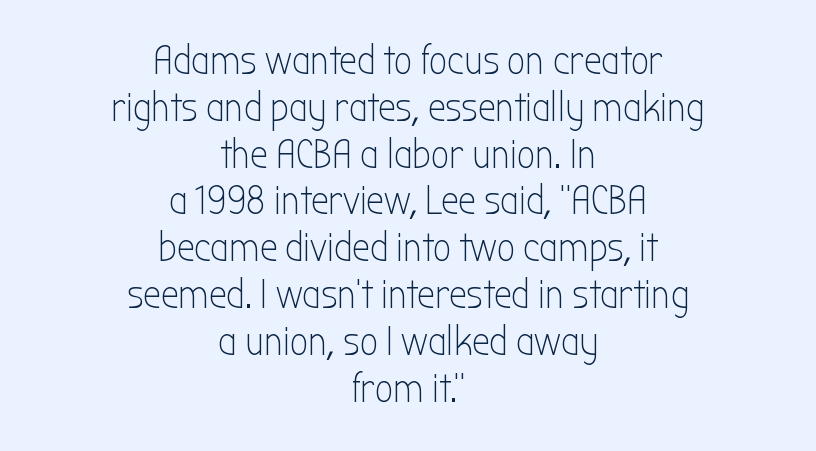
The image shows 40 px light, condensed sans-serif type, upright; set centered, line spacing 1.17x, normal letter spacing, not underlined; low stroke contrast and a medium x-height.
